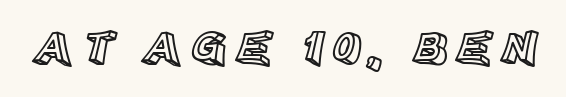
The image shows 49 px text type; set not underlined; a large x-height.
